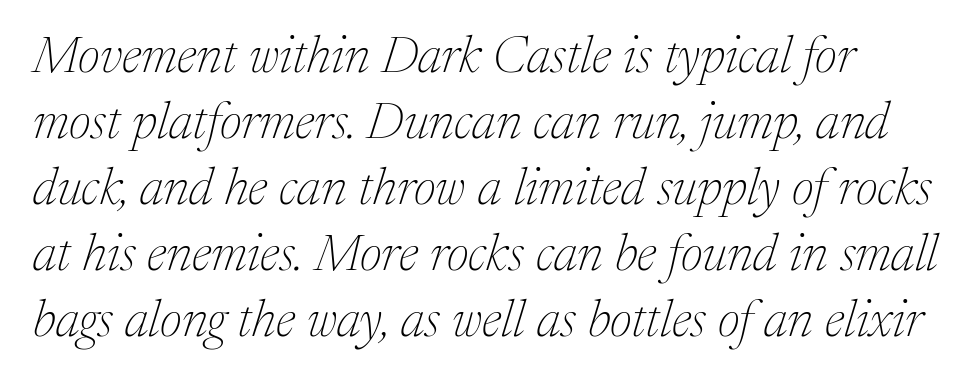
Casual observation: everything's shoved over to the left. Is the letter spacing exaggerated? No — it looks like the ordinary default. Is the stroke heavy? The answer is a plain regular-or-lighter. You could not count columns in this text — the font is proportionally spaced. Compared with ordinary roman type, these characters are visibly tilted.
